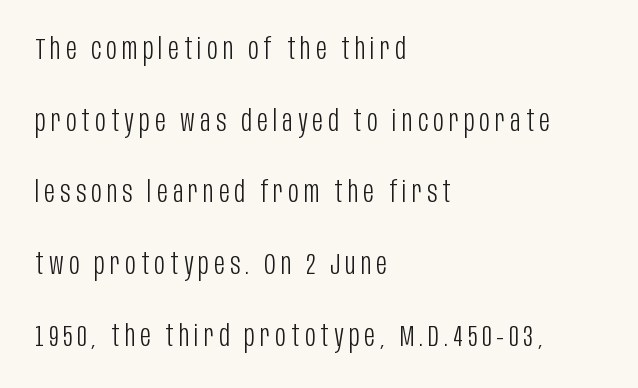
Q: Is the text bold? A: No.
Q: Is the text italic (slanted)? A: No, it is upright.
Q: Is the typeface a serif or a sans-serif typeface? A: Sans-serif.
Q: Is the text underlined? A: No.
Q: How is the paragraph aligned? A: Left-aligned.
Q: Is the spacing between lines tight, normal or loose? A: Loose.
Q: Width (condensed, normal, or wide)? A: Condensed.
Q: Stroke contrast? A: Low.
Q: x-height? A: Large.
Q: Monospaced? A: No.
